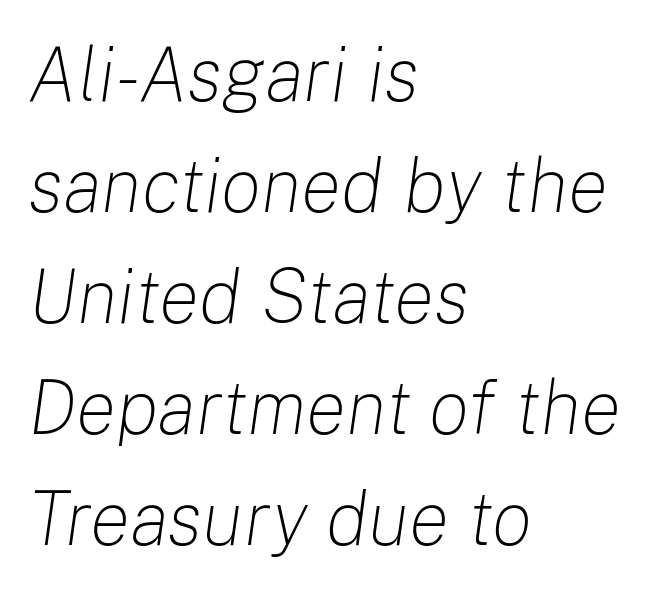
The image shows 76 px light type, italic (leaning right); set left-aligned, normal line spacing (1.46x), normal letter spacing, not underlined; low stroke contrast and a medium x-height.
